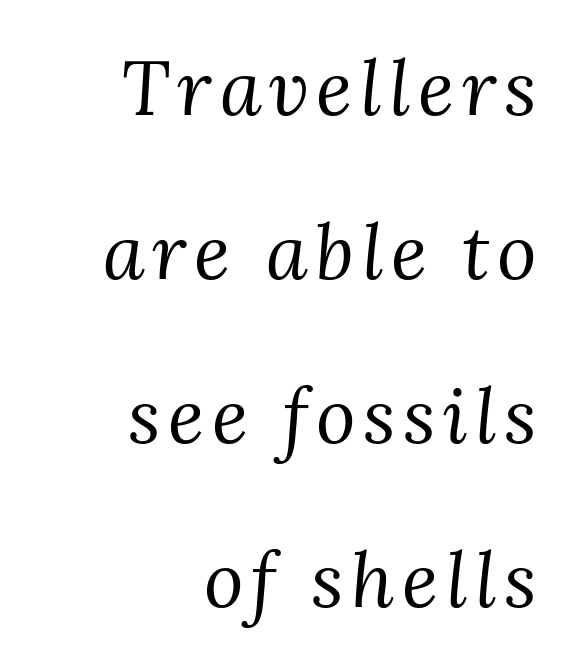
{"serif": "yes", "italic": "yes", "lean": "right", "slant_degrees": 3, "bold": "no", "weight": "regular", "width": "normal", "stroke_contrast": "medium", "x_height": "medium", "monospaced": "no", "underline": "no", "align": "right", "line_spacing": "loose", "line_spacing_ratio": 2.16, "glyph_px": 76}
